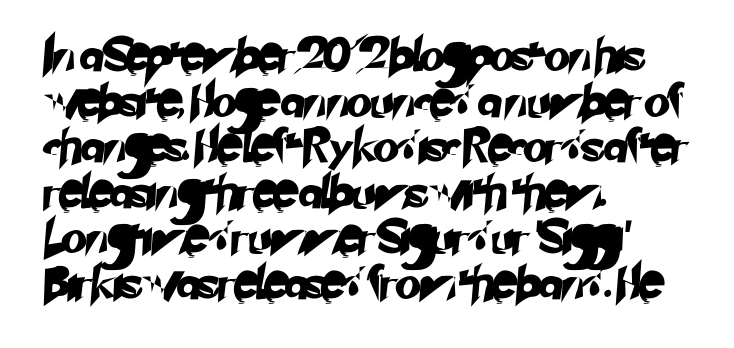
{"serif": "no", "width": "normal", "stroke_contrast": "low", "x_height": "small", "monospaced": "no", "underline": "no", "align": "left", "line_spacing": "normal", "line_spacing_ratio": 1.38, "letter_spacing": "normal", "letter_spacing_em": 0.0, "glyph_px": 33}
